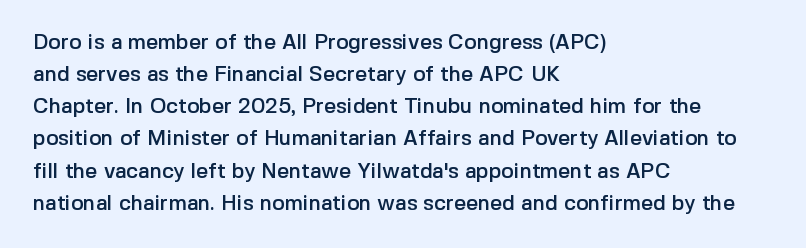
Q: Is the text italic (slanted)? A: No, it is upright.
Q: Is the text underlined? A: No.
Q: How is the paragraph aligned? A: Left-aligned.
Q: Is the spacing between letters normal or unusually wide? A: Normal.
Q: Is the spacing between lines tight, normal or loose? A: Normal.
